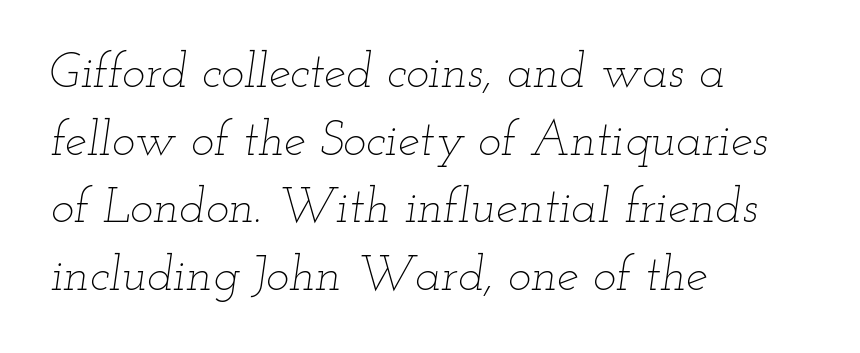
Q: Is the text bold? A: No.
Q: Is the text italic (slanted)? A: Yes, it leans right by about 12 degrees.
Q: Is the text underlined? A: No.
Q: How is the paragraph aligned? A: Left-aligned.
Q: Is the spacing between letters normal or unusually wide? A: Normal.
Q: Is the spacing between lines tight, normal or loose? A: Normal.
Q: Width (condensed, normal, or wide)? A: Wide.
Q: Stroke contrast? A: Low.
Q: x-height? A: Small.
Q: Monospaced? A: No.
